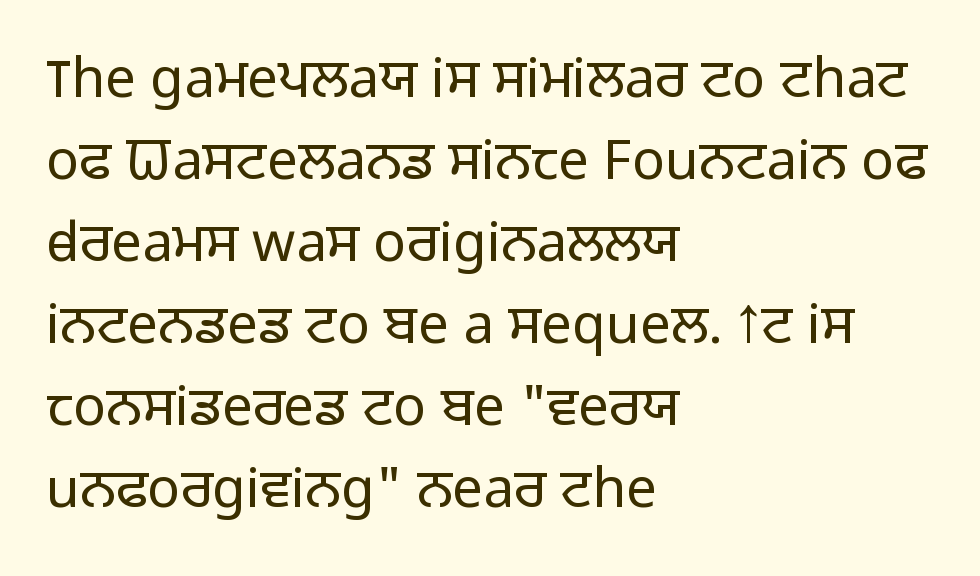
{"serif": "no", "italic": "no", "bold": "no", "weight": "light", "width": "normal", "stroke_contrast": "low", "x_height": "medium", "monospaced": "no", "underline": "no", "align": "left", "line_spacing": "normal", "line_spacing_ratio": 1.49, "letter_spacing": "normal", "letter_spacing_em": 0.0, "glyph_px": 55}
